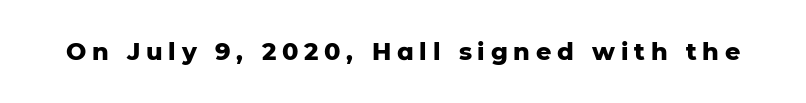
The line texture is sparse and dotted thanks to wide tracking. Letters rest on an invisible, unmarked baseline. The axis of the letterforms is exactly vertical. Its strokes are broad and dark, the hallmark of bold type.
